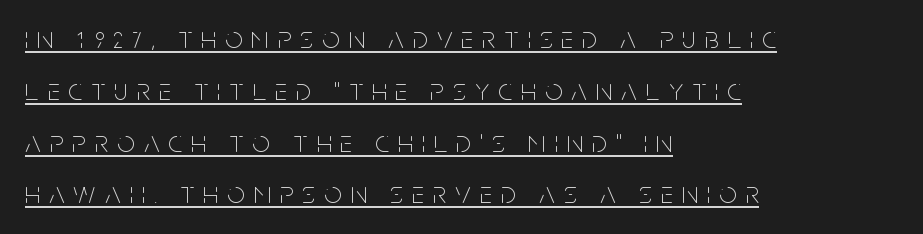
Q: Is the text bold? A: No.
Q: Is the text italic (slanted)? A: No, it is upright.
Q: Is the typeface a serif or a sans-serif typeface? A: Sans-serif.
Q: Is the text underlined? A: Yes.
Q: How is the paragraph aligned? A: Left-aligned.
Q: Is the spacing between letters normal or unusually wide? A: Unusually wide.
Q: Is the spacing between lines tight, normal or loose? A: Normal.
Q: Width (condensed, normal, or wide)? A: Condensed.
Q: Stroke contrast? A: Low.
Q: x-height? A: Large.
Q: Monospaced? A: No.
